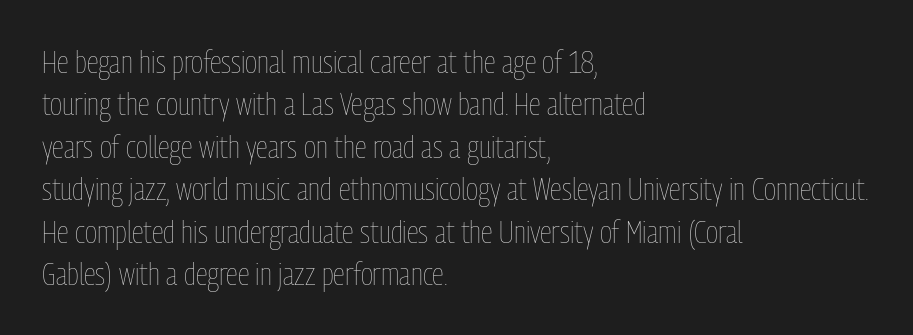
The image shows 31 px thin, condensed type, upright; set left-aligned, normal line spacing (1.37x), normal letter spacing, not underlined; low stroke contrast and a medium x-height.
